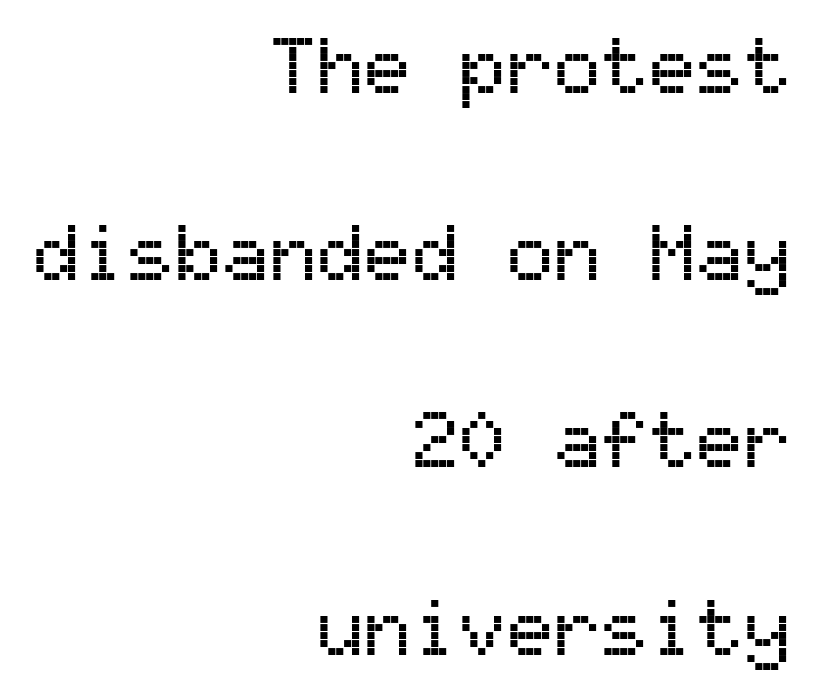
Q: Is the text italic (slanted)? A: No, it is upright.
Q: Is the typeface a serif or a sans-serif typeface? A: Sans-serif.
Q: Is the text underlined? A: No.
Q: How is the paragraph aligned? A: Right-aligned.
Q: Is the spacing between letters normal or unusually wide? A: Normal.
Q: Is the spacing between lines tight, normal or loose? A: Loose.
Q: Width (condensed, normal, or wide)? A: Normal.
Q: Stroke contrast? A: Medium.
Q: x-height? A: Medium.
Q: Monospaced? A: Yes.
